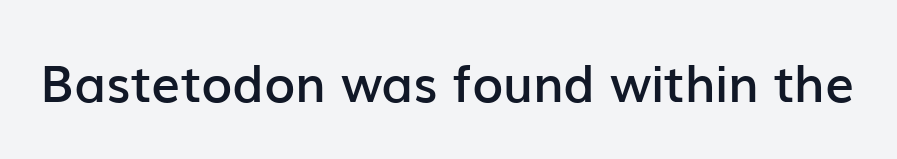
The image shows 51 px semibold sans-serif type, upright; set normal letter spacing, not underlined; low stroke contrast and a medium x-height.
